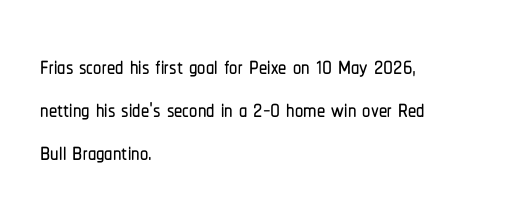
The image shows 33 px condensed sans-serif type, upright; set left-aligned, normal line spacing (1.31x), normal letter spacing, not underlined; low stroke contrast and a medium x-height.
